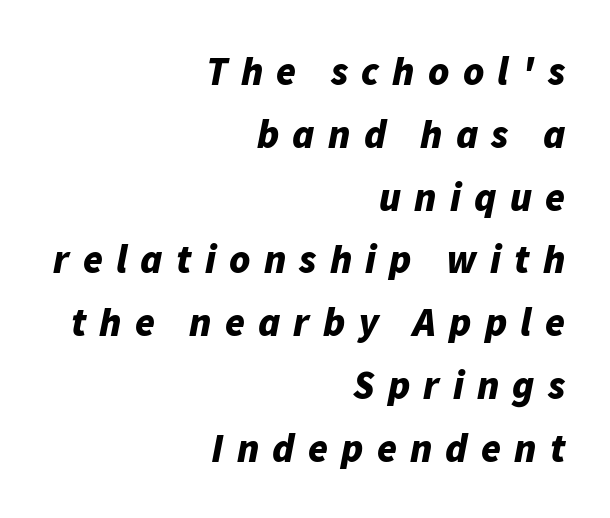
Q: Is the text bold? A: Yes.
Q: Is the text italic (slanted)? A: Yes, it leans right by about 11 degrees.
Q: Is the text underlined? A: No.
Q: How is the paragraph aligned? A: Right-aligned.
Q: Is the spacing between letters normal or unusually wide? A: Unusually wide.
Q: Is the spacing between lines tight, normal or loose? A: Normal.
Q: Width (condensed, normal, or wide)? A: Normal.
Q: Stroke contrast? A: Low.
Q: x-height? A: Medium.
Q: Monospaced? A: No.
